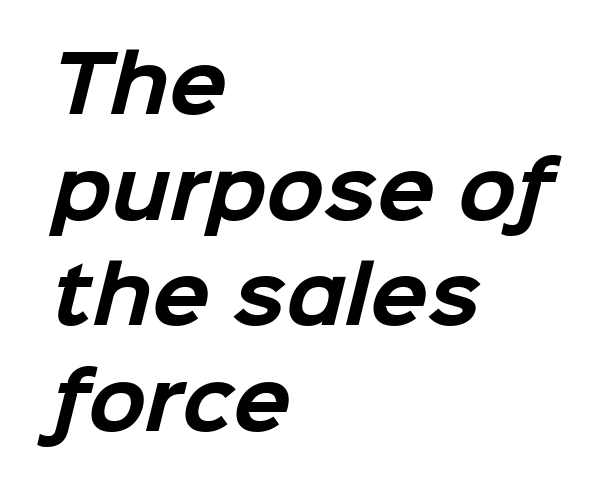
Check under the words: just untouched page. Check where the strokes stop: nothing finishes them off — pure sans. These lines carry a lot of weight — the face is fully bold. What's the leading like? Ordinary, nothing unusual.
